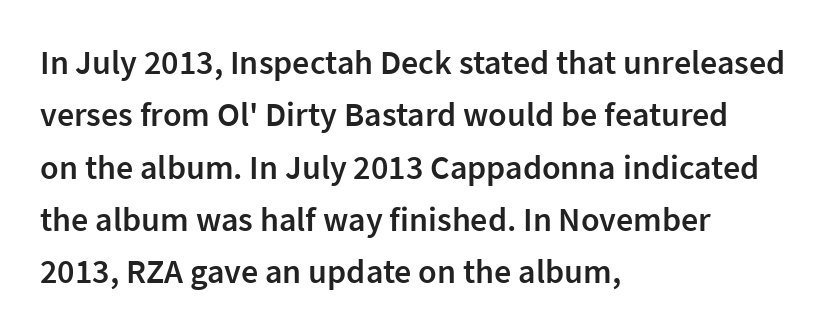
Q: Is the text bold? A: Semi-bold.
Q: Is the text italic (slanted)? A: No, it is upright.
Q: Is the typeface a serif or a sans-serif typeface? A: Sans-serif.
Q: Is the text underlined? A: No.
Q: How is the paragraph aligned? A: Left-aligned.
Q: Is the spacing between letters normal or unusually wide? A: Normal.
Q: Is the spacing between lines tight, normal or loose? A: Normal.
Q: Width (condensed, normal, or wide)? A: Normal.
Q: Stroke contrast? A: Low.
Q: x-height? A: Medium.
Q: Monospaced? A: No.
